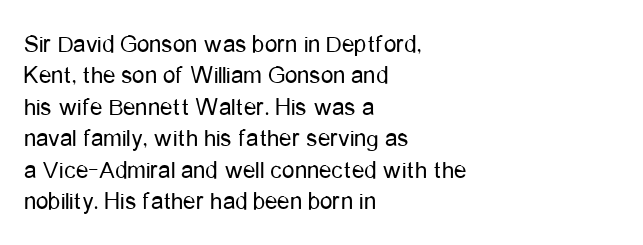
Q: Is the text bold? A: No.
Q: Is the text italic (slanted)? A: No, it is upright.
Q: Is the text underlined? A: No.
Q: How is the paragraph aligned? A: Left-aligned.
Q: Is the spacing between letters normal or unusually wide? A: Normal.
Q: Is the spacing between lines tight, normal or loose? A: Normal.
